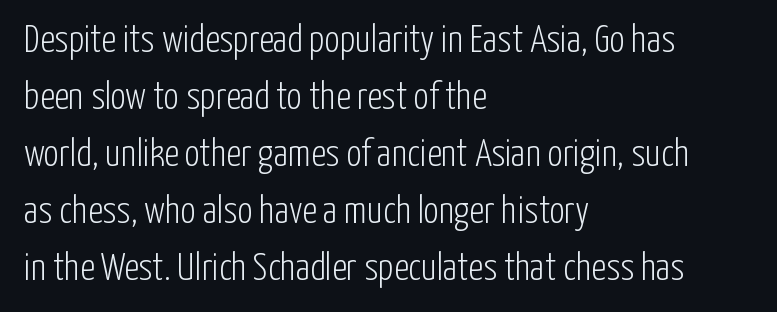
{"serif": "no", "italic": "no", "bold": "no", "weight": "light", "width": "condensed", "stroke_contrast": "low", "x_height": "medium", "monospaced": "no", "underline": "no", "align": "left", "line_spacing": "normal", "line_spacing_ratio": 1.5, "letter_spacing": "normal", "letter_spacing_em": 0.0, "glyph_px": 38}
